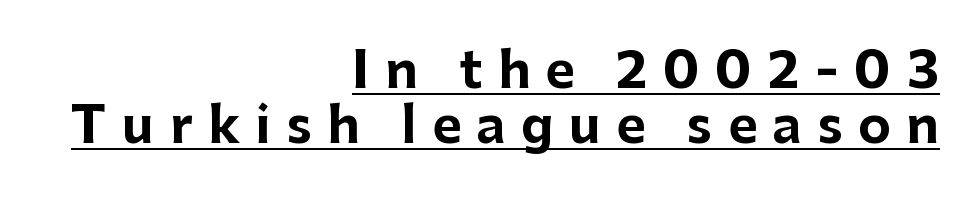
Right-aligned paragraph, ragged on the left. One glance says dense: line gaps are narrower than usual. A continuous stroke trails under the words, as in a hyperlink. The letters advance in unequal steps, a hallmark of proportional type. Typographic density is high because the face is bold. Every character sits straight up, as roman type does.
